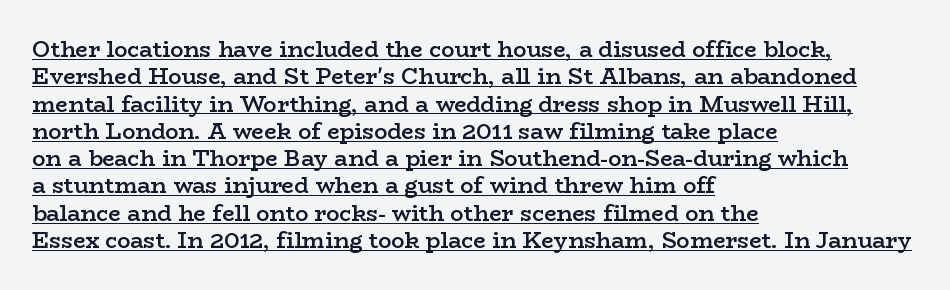
Is the letter spacing exaggerated? No — it looks like the ordinary default. Posture: vertical. The lettering is marked with a stroke running underneath it. Horizontal alignment here is leftward, the default for most running prose. The typesetting leans somewhat heavy: a semibold.
